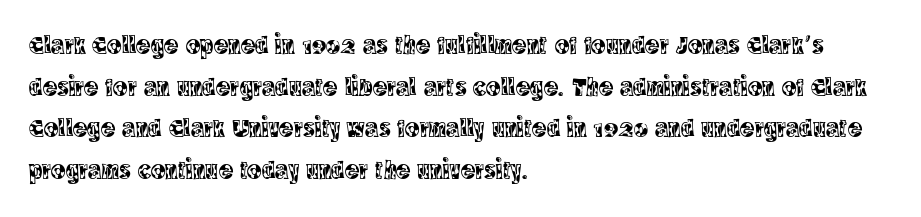
{"italic": "no", "underline": "no", "align": "left", "line_spacing": "normal", "line_spacing_ratio": 1.54, "letter_spacing": "normal", "letter_spacing_em": 0.0, "glyph_px": 27}
